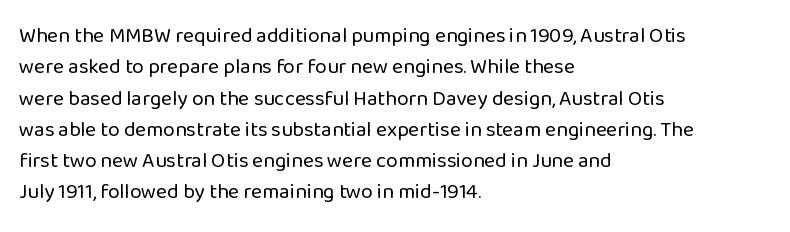
Q: Is the text bold? A: No.
Q: Is the text italic (slanted)? A: No, it is upright.
Q: Is the text underlined? A: No.
Q: How is the paragraph aligned? A: Left-aligned.
Q: Is the spacing between letters normal or unusually wide? A: Normal.
Q: Is the spacing between lines tight, normal or loose? A: Normal.
